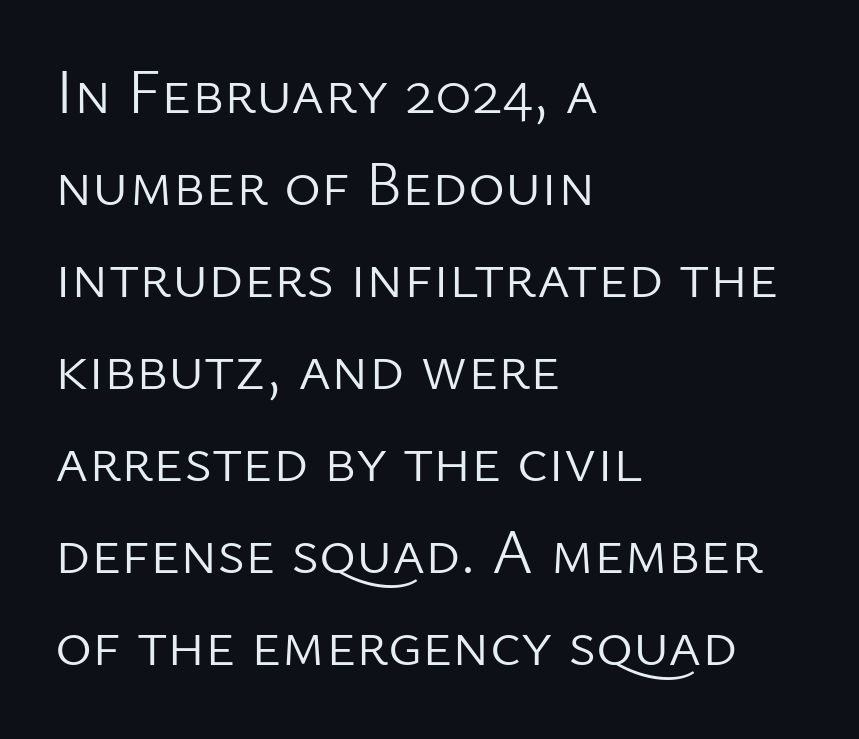
No chunkiness to these letters — they're not bold. Proportional: the letters do not fall into vertical columns. Posture: upright roman. The passage is arranged the way most books set body copy — flush left. This sample uses plain, unmodified letter spacing. Nobody drew a line under any word here.
